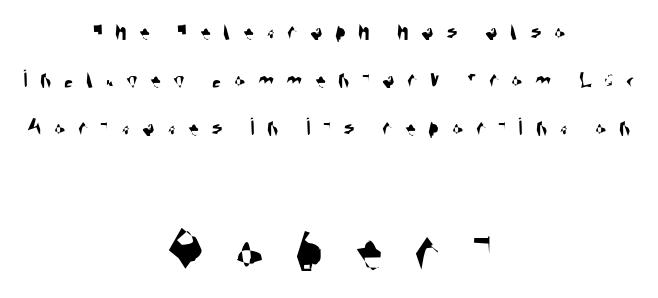
Q: Is the typeface a serif or a sans-serif typeface? A: Sans-serif.
Q: Is the text underlined? A: No.
Q: How is the paragraph aligned? A: Centered.
Q: Is the spacing between letters normal or unusually wide? A: Unusually wide.
Q: Which block of text is set in a larger size, the first (top) or the second (bottom)? A: The second (bottom) one.
Q: Width (condensed, normal, or wide)? A: Condensed.
Q: Stroke contrast? A: Medium.
Q: x-height? A: Large.
Q: Monospaced? A: No.
